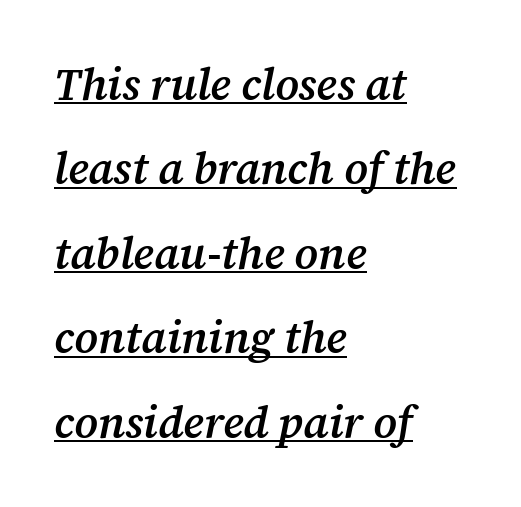
{"serif": "yes", "italic": "yes", "lean": "right", "slant_degrees": 12, "bold": "semi", "weight": "semibold", "width": "normal", "stroke_contrast": "medium", "x_height": "medium", "monospaced": "no", "underline": "yes", "align": "left", "line_spacing": "loose", "line_spacing_ratio": 1.92, "letter_spacing": "normal", "letter_spacing_em": 0.0, "glyph_px": 44}
